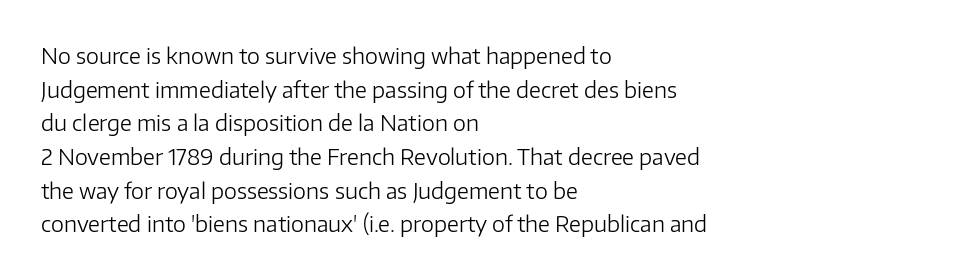
Q: Is the text bold? A: No.
Q: Is the text italic (slanted)? A: No, it is upright.
Q: Is the text underlined? A: No.
Q: How is the paragraph aligned? A: Left-aligned.
Q: Is the spacing between letters normal or unusually wide? A: Normal.
Q: Is the spacing between lines tight, normal or loose? A: Normal.
